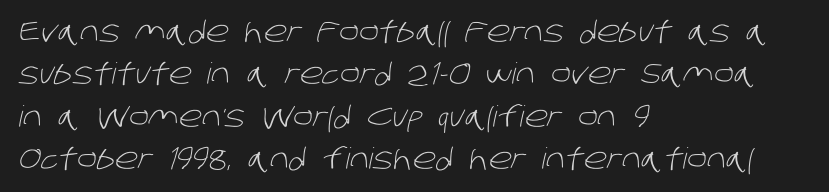
The image shows 29 px light sans-serif type; set left-aligned, normal line spacing (1.46x), normal letter spacing, not underlined; low stroke contrast and a large x-height.
